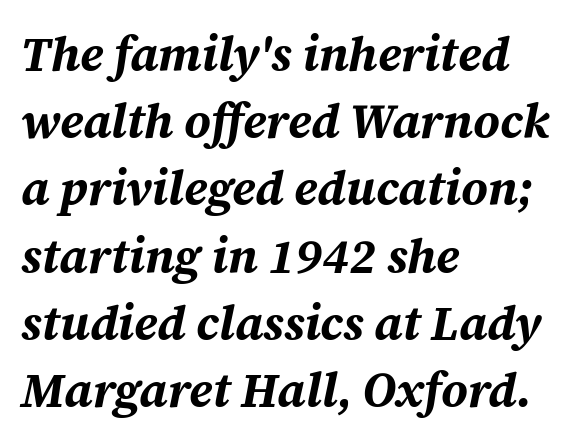
{"italic": "yes", "lean": "right", "slant_degrees": 12, "bold": "yes", "weight": "bold", "width": "normal", "stroke_contrast": "medium", "x_height": "medium", "monospaced": "no", "underline": "no", "align": "left", "line_spacing": "normal", "line_spacing_ratio": 1.4, "letter_spacing": "normal", "letter_spacing_em": 0.0, "glyph_px": 48}
